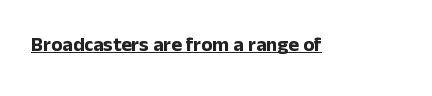
The image shows 20 px bold type, upright; set normal letter spacing, underlined.
